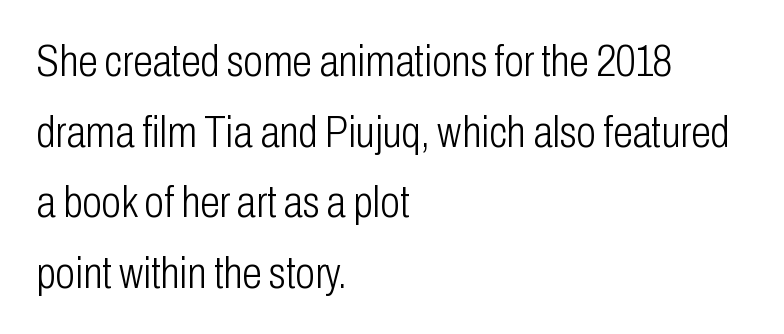
Glance below the letters and you will spot only blank space. What's the leading like? Ordinary, nothing unusual. I'd call this a sans setting — the letters go barefoot. You could not count columns in this text — the font is proportionally spaced.
